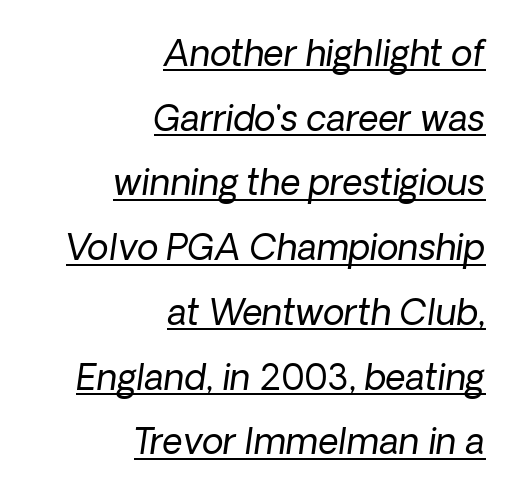
The image shows 35 px regular-weight sans-serif type; set right-aligned, line spacing 1.85x, normal letter spacing, underlined; low stroke contrast and a medium x-height.
